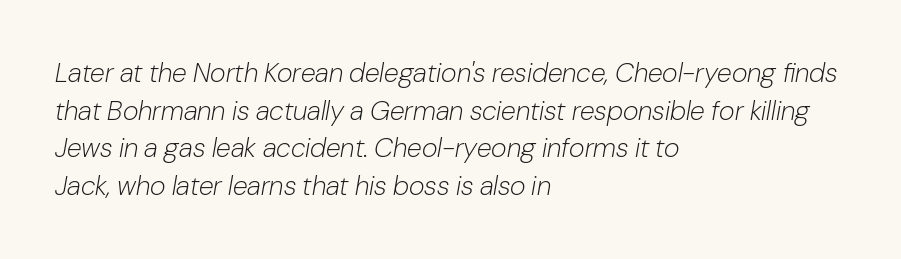
Q: Is the text bold? A: No.
Q: Is the text italic (slanted)? A: Yes, it leans right by about 10 degrees.
Q: Is the text underlined? A: No.
Q: How is the paragraph aligned? A: Left-aligned.
Q: Is the spacing between letters normal or unusually wide? A: Normal.
Q: Is the spacing between lines tight, normal or loose? A: Normal.
